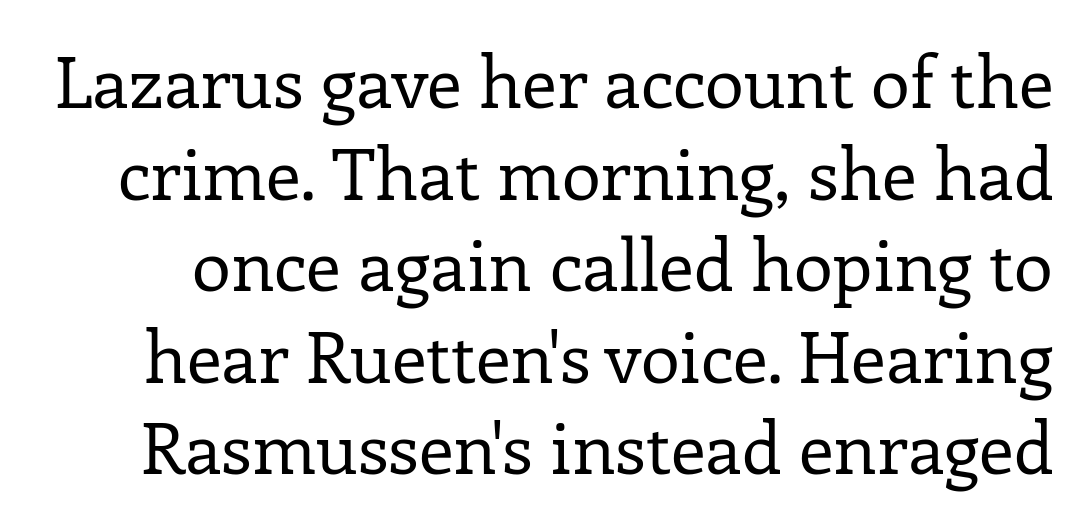
{"serif": "yes", "italic": "no", "bold": "no", "weight": "regular", "width": "normal", "stroke_contrast": "low", "x_height": "medium", "monospaced": "no", "underline": "no", "line_spacing": "normal", "line_spacing_ratio": 1.29, "letter_spacing": "normal", "letter_spacing_em": 0.0, "glyph_px": 71}
